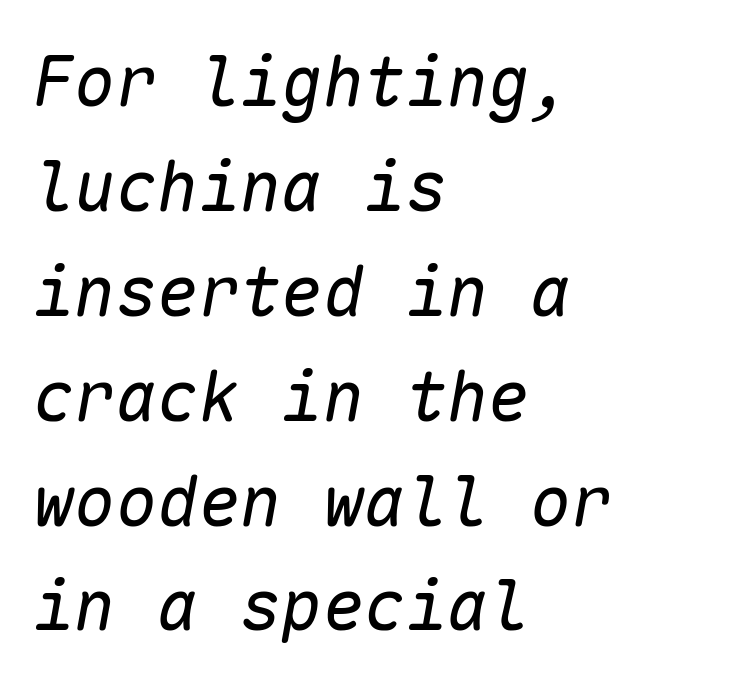
{"italic": "yes", "lean": "right", "slant_degrees": 10, "bold": "no", "weight": "regular", "width": "normal", "stroke_contrast": "low", "x_height": "medium", "monospaced": "yes", "underline": "no", "align": "left", "line_spacing": "normal", "line_spacing_ratio": 1.52, "letter_spacing": "normal", "letter_spacing_em": 0.0, "glyph_px": 69}
